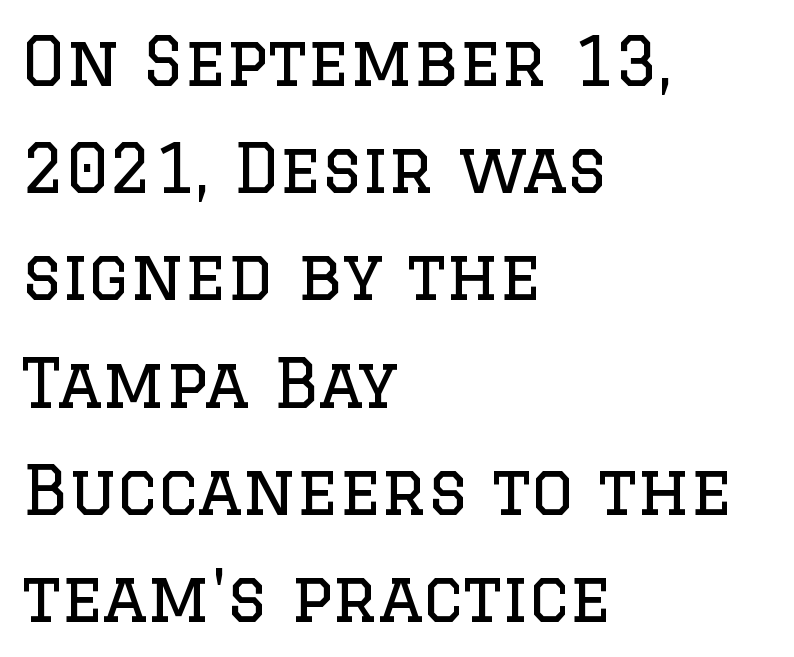
This sample is left-justified, so line endings fall wherever the words run out. This sample uses a serif face. The line-height multiplier appears to be the usual default. Here the designer chose a conventional face with non-uniform glyph widths. The strip under each line holds only bare page. Observe the ordinary spacing: letters are neighbours, not strangers.
